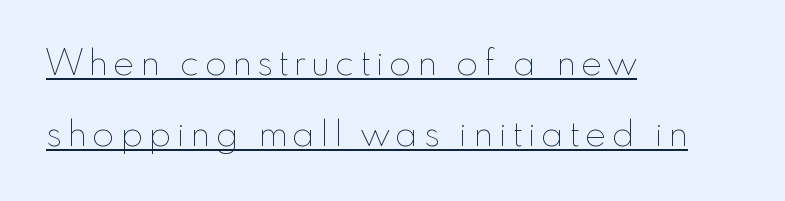
Think of a printed novel: that variable character pitch is what you see here. The strokes carry an ordinary text weight at most. Visually the block forms a straight wall on the left and a jagged coastline on the right. Rows of type keep a wide berth in the vertical direction. The letters stand straight up with perfectly vertical stems.
